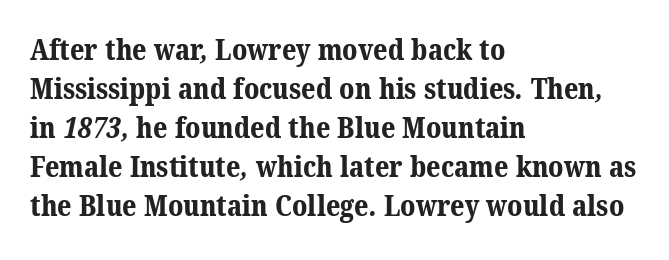
A typesetter would call this proportional, since set widths differ per character. Look at the stroke-to-counter ratio: heavy, a bold. Honestly, the row spacing looks completely unremarkable. Each word holds together tightly as a unit, with standard inter-letter gaps. Each line starts at the same left margin while the right side varies. This rendering features lettering with no underline.
